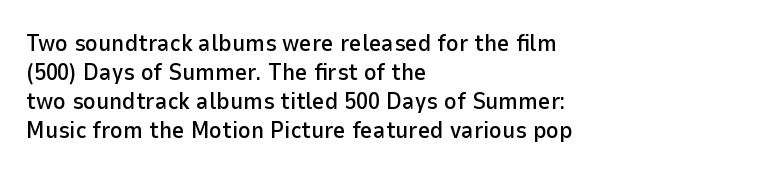
{"italic": "no", "underline": "no", "align": "left", "line_spacing_ratio": 1.21, "letter_spacing": "normal", "letter_spacing_em": 0.0, "glyph_px": 24}
